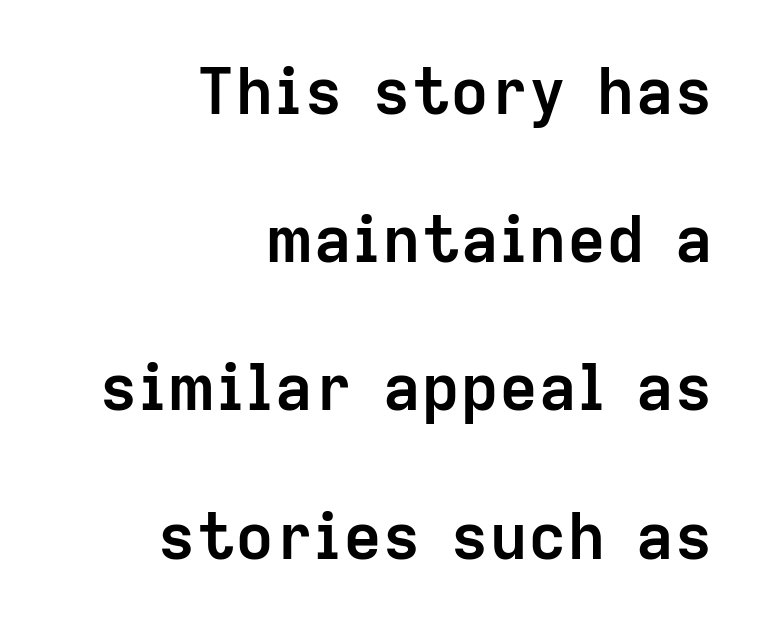
Compared with a flush-left layout, this one pins lines to the opposite, right side. The glyphs in this specimen are sans serif. Here the designer chose a conventional face with non-uniform glyph widths. Words appear dense and cohesive because spacing is normal.
